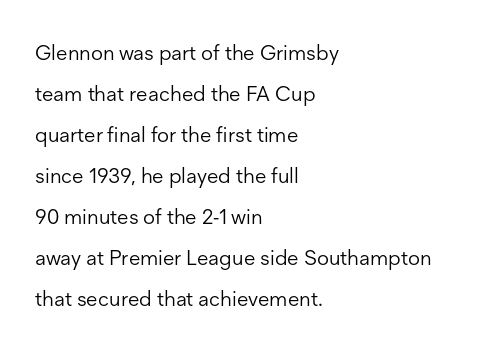
The image shows 21 px text type, upright; set left-aligned, loose line spacing (1.95x), normal letter spacing, not underlined.
